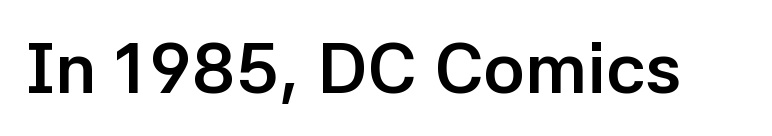
The characters display no serif detailing; their extremities are plain. This sample has the flowing, uneven cadence of proportional lettering. The sample has been set heavy, in full bold. Compared with typical body copy, the letter spacing here is the same.
